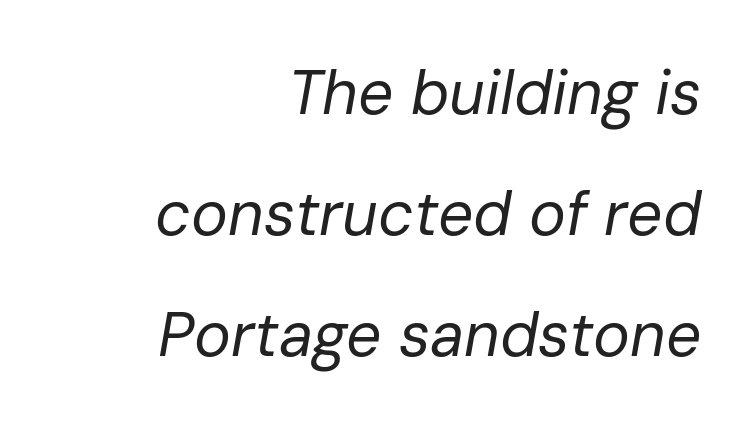
The image shows 62 px regular-weight type, italic (leaning right); set right-aligned, loose line spacing (1.95x), normal letter spacing, not underlined; low stroke contrast and a medium x-height.
